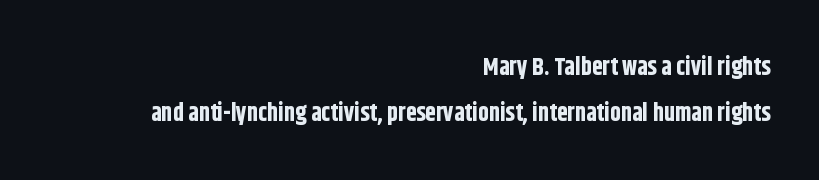
The type is set solid horizontally, with unmodified tracking. No italicization has been applied; the sample stays upright. Successive baselines arrive slowly, with a big drop between each. The gap between lines stays unmarked. Where is the straight margin? On the right. The letters are bold, with thick, heavy strokes.
